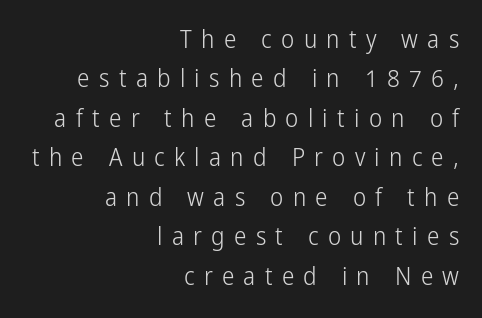
{"italic": "no", "bold": "no", "underline": "no", "align": "right", "line_spacing": "normal", "line_spacing_ratio": 1.58, "letter_spacing": "wide", "letter_spacing_em": 0.37, "glyph_px": 25}
